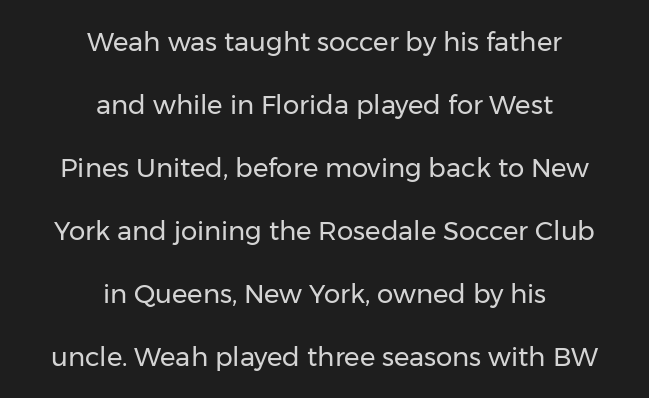
The image shows 26 px text type, upright; set centered, loose line spacing (2.42x), normal letter spacing, not underlined.
